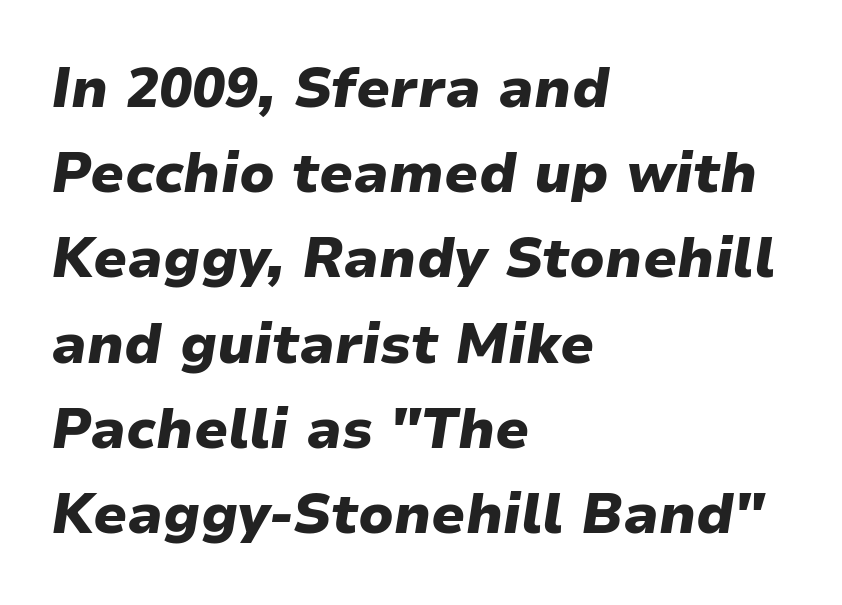
Lines of text with bare space underneath. Varying glyph widths throughout — classic text-font behaviour. These lines stack with their left ends in a neat column. The rendering uses a bold face; every stroke is thick and dark. Evenly set lines give the paragraph a standard silhouette. Does the lettering tilt? It does — this is italic.
